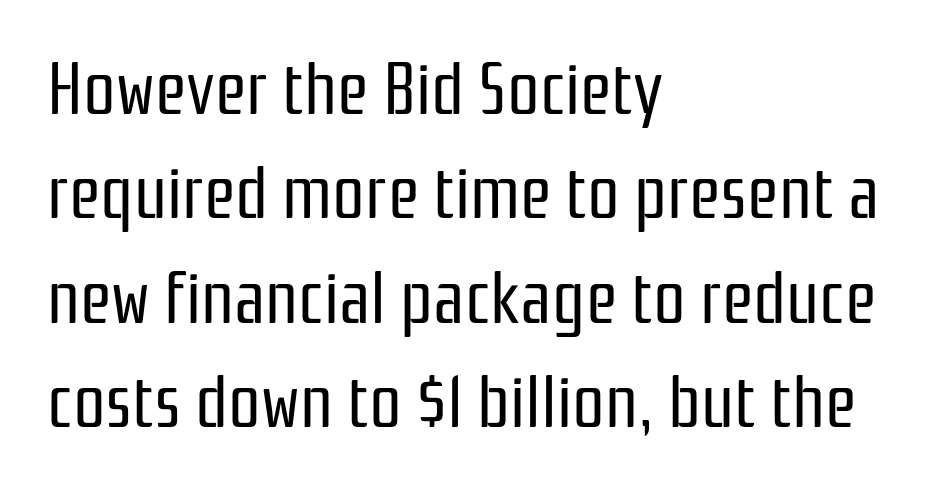
Visually the block forms a straight wall on the left and a jagged coastline on the right. The letters stand upright; this is a roman face. The passage shown is typed in a proportional face where columns would drift. Notice how descenders clear the ascenders below comfortably — that's standard leading. What kind of face is this? One without serifs — a sans. The zone under the glyphs is completely vacant.
